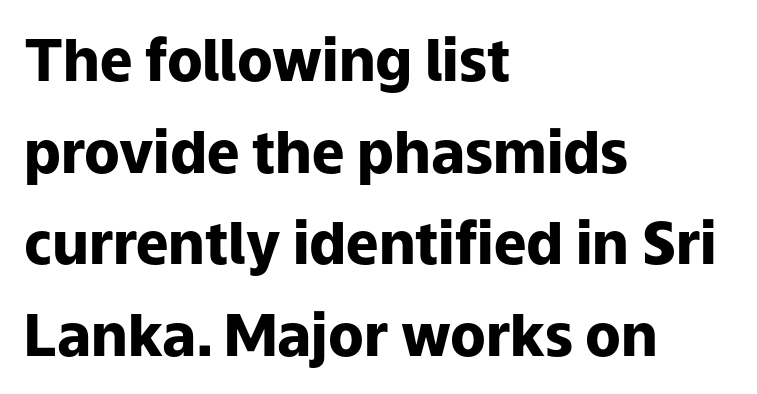
The image shows 58 px heavy sans-serif type, upright; set left-aligned, normal line spacing (1.58x), normal letter spacing, not underlined; low stroke contrast and a medium x-height.
